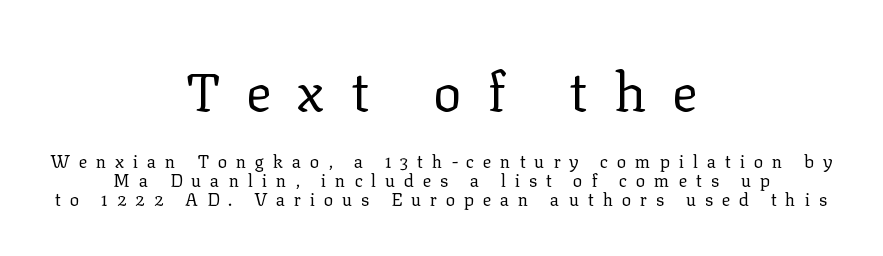
The image shows 54 px regular-weight serif type, upright; set centered, tight line spacing (1.08x), unusually wide letter spacing (+0.48 em), not underlined; the first (top) block is 3.0x larger; low stroke contrast and a medium x-height.
